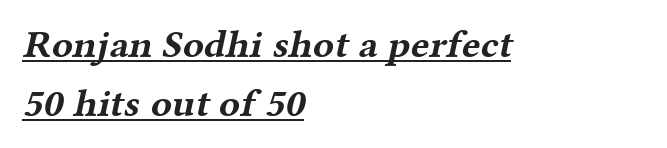
A full-strength bold gives these letters their thick strokes. Emphasis is given by a line drawn under the lettering. The lines are quadded left. The rendering shows small feet on the letterforms — a serif design. Looks like regular typesetting: each glyph gets only the width it needs. Evenly set lines give the paragraph a standard silhouette.
